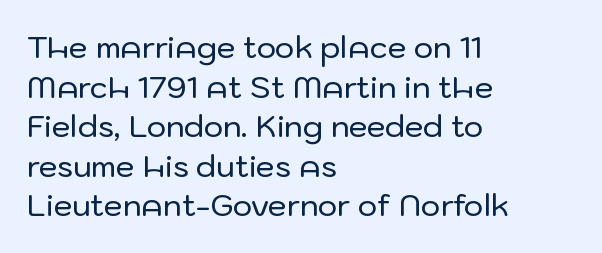
The image shows 30 px sans-serif type, upright; set left-aligned, normal line spacing (1.32x), normal letter spacing, not underlined; low stroke contrast and a medium x-height.
